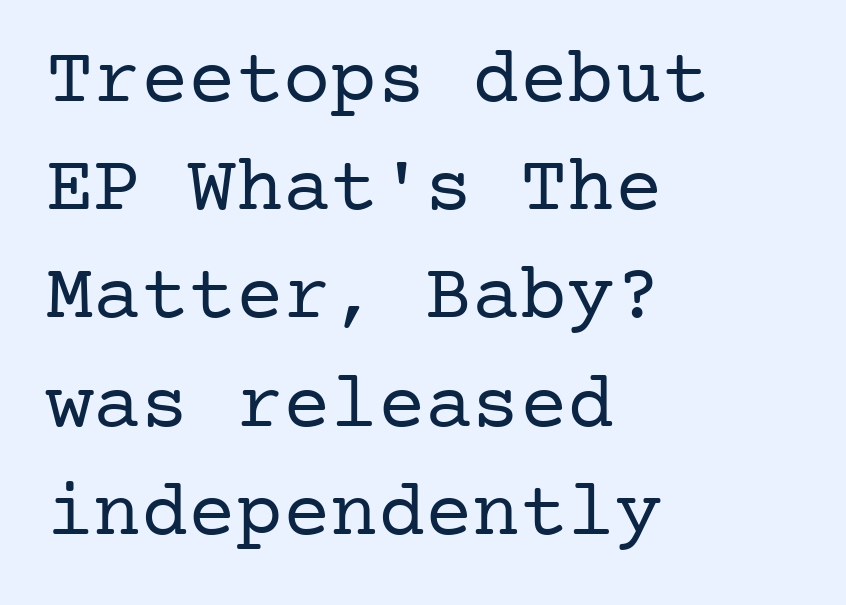
The letterforms sit at book weight or below. The foot of each line stays bare and open. The characters display serif detailing at their extremities. Caption: standard tracking, unaltered. If you drew a ruler down the left edge, every line would touch it.
